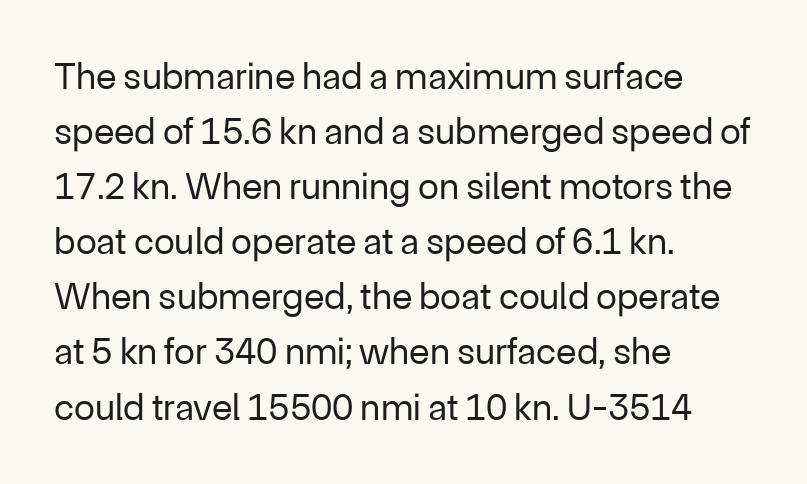
Q: Is the text bold? A: No.
Q: Is the text italic (slanted)? A: No, it is upright.
Q: Is the typeface a serif or a sans-serif typeface? A: Sans-serif.
Q: Is the text underlined? A: No.
Q: How is the paragraph aligned? A: Left-aligned.
Q: Is the spacing between letters normal or unusually wide? A: Normal.
Q: Is the spacing between lines tight, normal or loose? A: Normal.
Q: Width (condensed, normal, or wide)? A: Normal.
Q: Stroke contrast? A: Low.
Q: x-height? A: Medium.
Q: Monospaced? A: No.
